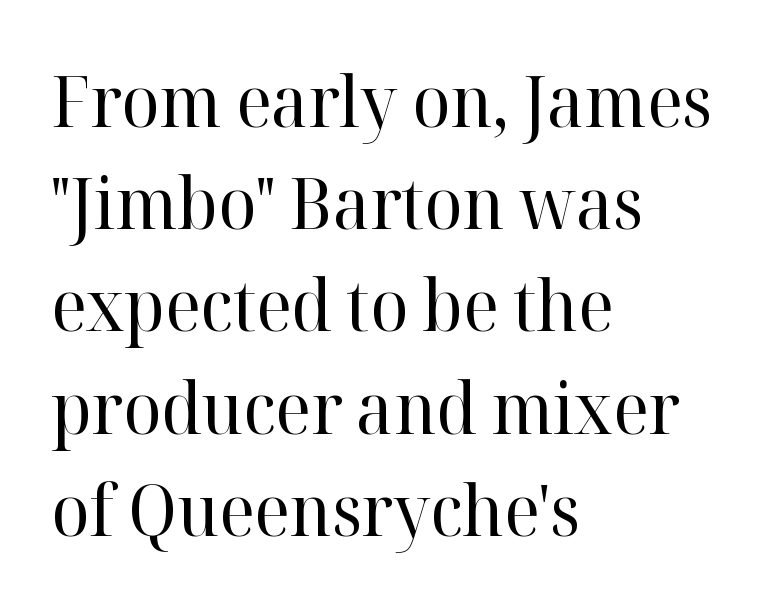
Notice how descenders clear the ascenders below comfortably — that's standard leading. Inter-character spacing is left at the font's built-in metrics. A serif font was chosen for this passage. This sample has the flowing, uneven cadence of proportional lettering. A clean baseline with only descenders dipping below it.
